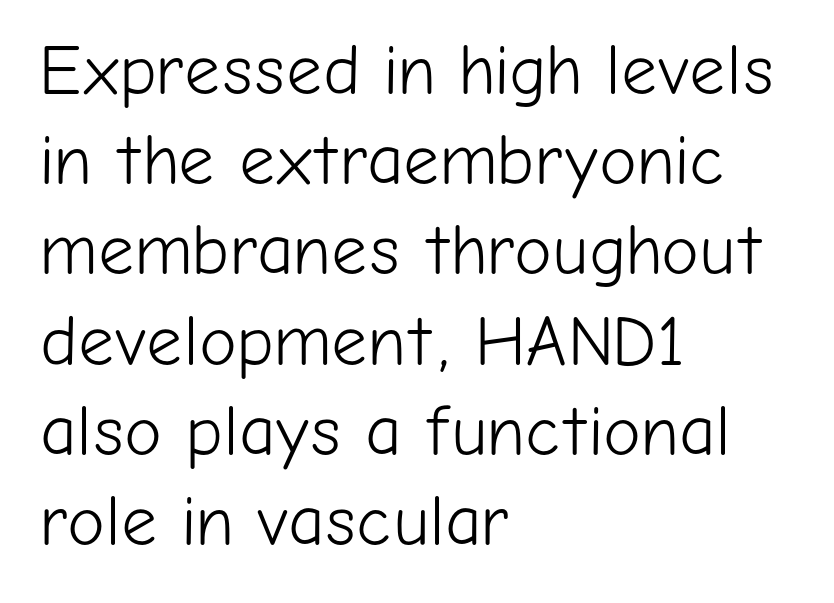
The image shows 71 px light sans-serif type, upright; set left-aligned, normal line spacing (1.27x), normal letter spacing, not underlined; low stroke contrast and a medium x-height.
